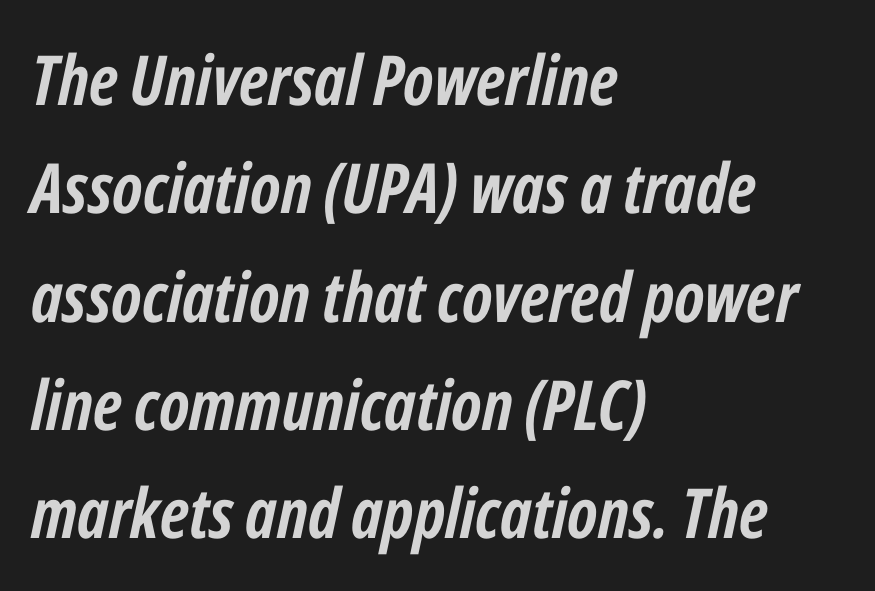
{"italic": "yes", "lean": "right", "slant_degrees": 12, "bold": "yes", "weight": "semibold", "width": "condensed", "stroke_contrast": "low", "x_height": "medium", "monospaced": "no", "underline": "no", "align": "left", "line_spacing": "normal", "line_spacing_ratio": 1.57, "letter_spacing": "normal", "letter_spacing_em": 0.0, "glyph_px": 69}
